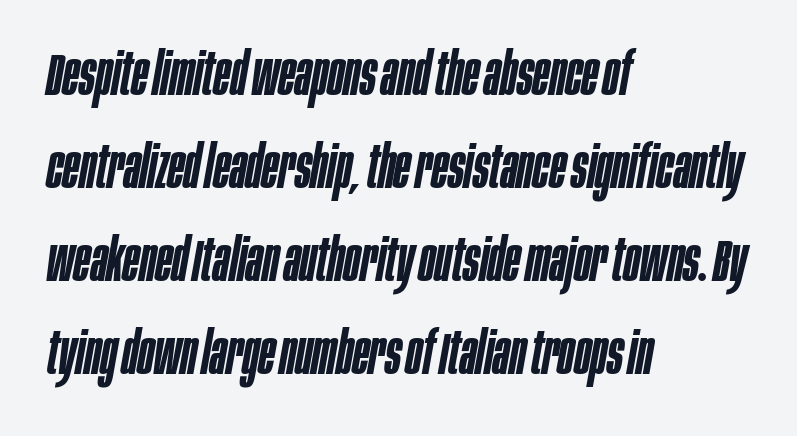
Looks like regular typesetting: each glyph gets only the width it needs. An italicized treatment has been applied to the whole sample. Horizontally, the lines are justified to the leading edge only. Check under the words: just untouched page. This block has exactly the height ordinary leading produces.
